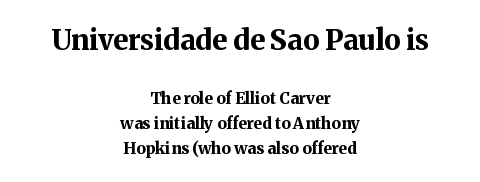
Q: Is the text bold? A: Yes.
Q: Is the text italic (slanted)? A: No, it is upright.
Q: Is the typeface a serif or a sans-serif typeface? A: Serif.
Q: Is the text underlined? A: No.
Q: How is the paragraph aligned? A: Centered.
Q: Is the spacing between letters normal or unusually wide? A: Normal.
Q: Is the spacing between lines tight, normal or loose? A: Normal.
Q: Which block of text is set in a larger size, the first (top) or the second (bottom)? A: The first (top) one.
Q: Width (condensed, normal, or wide)? A: Normal.
Q: Stroke contrast? A: Medium.
Q: x-height? A: Medium.
Q: Monospaced? A: No.
